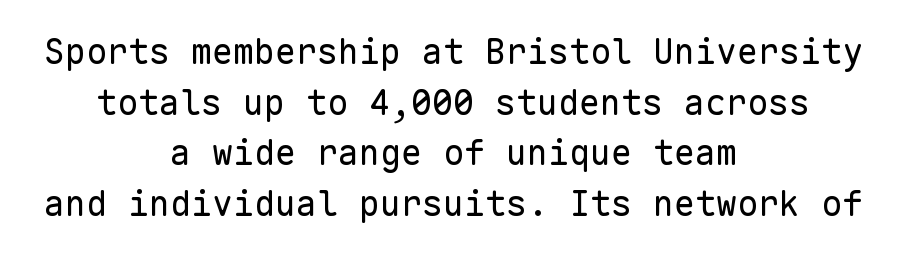
The image shows 35 px regular-weight sans-serif type, upright, monospaced; set centered, normal line spacing (1.45x), normal letter spacing, not underlined; low stroke contrast and a medium x-height.
